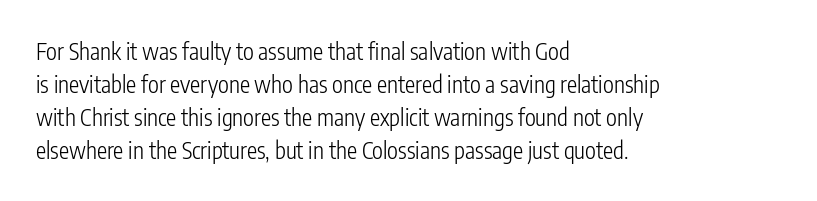
The image shows 23 px text type, upright; set left-aligned, normal line spacing (1.43x), normal letter spacing, not underlined.
